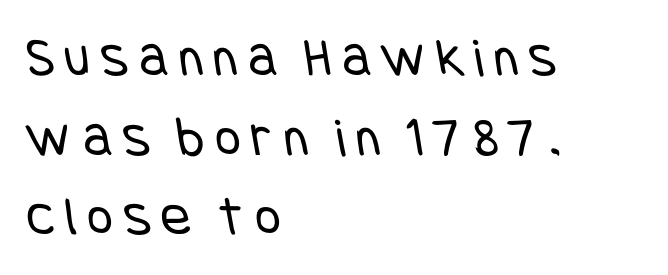
{"serif": "no", "bold": "no", "weight": "regular", "width": "condensed", "stroke_contrast": "low", "x_height": "large", "underline": "no", "align": "left", "line_spacing": "normal", "line_spacing_ratio": 1.42, "glyph_px": 56}
